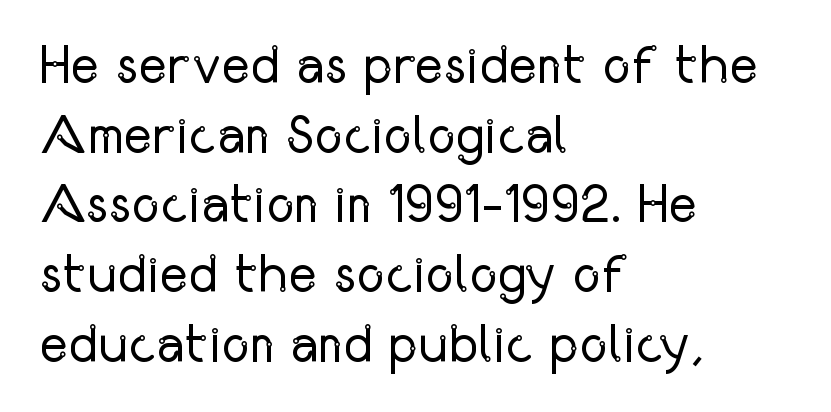
{"serif": "no", "italic": "no", "bold": "no", "weight": "regular", "width": "condensed", "stroke_contrast": "low", "x_height": "medium", "monospaced": "no", "underline": "no", "align": "left", "line_spacing": "normal", "line_spacing_ratio": 1.29, "letter_spacing": "normal", "letter_spacing_em": 0.0, "glyph_px": 54}
